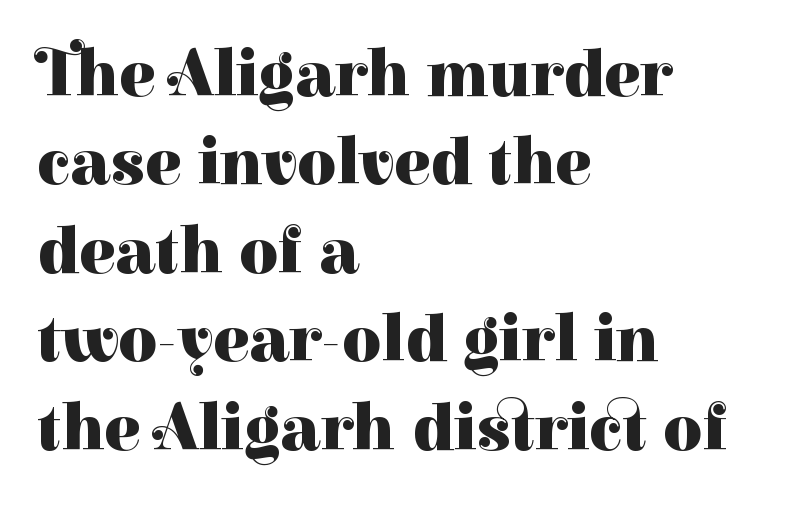
Q: Is the text bold? A: Yes.
Q: Is the text italic (slanted)? A: No, it is upright.
Q: Is the typeface a serif or a sans-serif typeface? A: Serif.
Q: Is the text underlined? A: No.
Q: How is the paragraph aligned? A: Left-aligned.
Q: Is the spacing between letters normal or unusually wide? A: Normal.
Q: Is the spacing between lines tight, normal or loose? A: Normal.
Q: Width (condensed, normal, or wide)? A: Normal.
Q: Stroke contrast? A: High.
Q: x-height? A: Medium.
Q: Monospaced? A: No.
